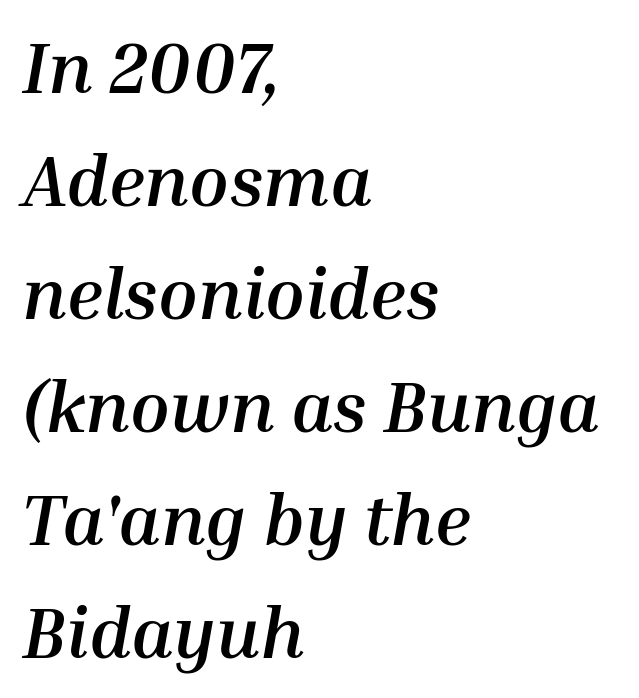
The image shows 72 px semibold type, italic (leaning right); set left-aligned, normal line spacing (1.57x), normal letter spacing, not underlined; medium stroke contrast and a medium x-height.
